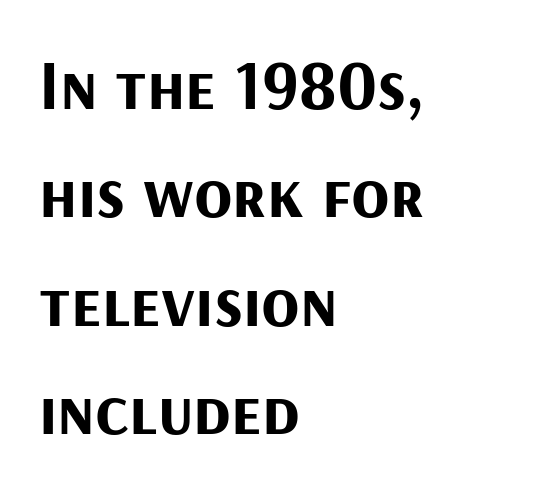
{"serif": "no", "italic": "no", "bold": "yes", "weight": "bold", "width": "normal", "stroke_contrast": "medium", "x_height": "medium", "monospaced": "no", "underline": "no", "align": "left", "line_spacing": "normal", "line_spacing_ratio": 1.55, "letter_spacing": "normal", "letter_spacing_em": 0.0, "glyph_px": 70}
